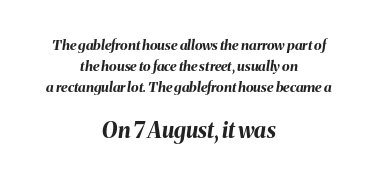
The letters are bold, with thick, heavy strokes. This rendering features lettering with no underline. The block sitting lower on the canvas is the one with enlarged characters. These lines sit exactly where default settings would place them. In terms of letterspacing, this is plain default setting. The letters are slanted; this is an italic face.
